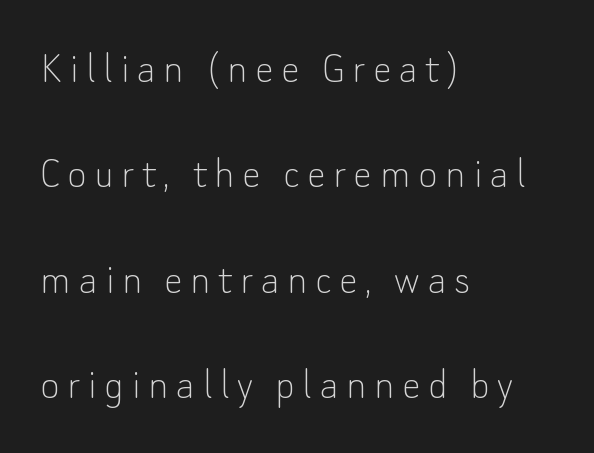
The image shows 46 px thin sans-serif type, upright; set left-aligned, loose line spacing (2.29x), not underlined; low stroke contrast and a small x-height.
